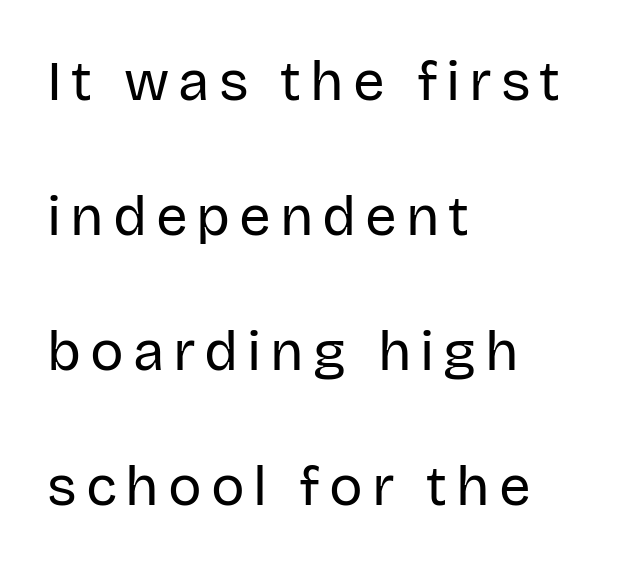
{"serif": "no", "italic": "no", "bold": "no", "weight": "regular", "width": "normal", "stroke_contrast": "low", "x_height": "large", "monospaced": "no", "underline": "no", "align": "left", "line_spacing": "loose", "line_spacing_ratio": 2.41, "glyph_px": 56}
